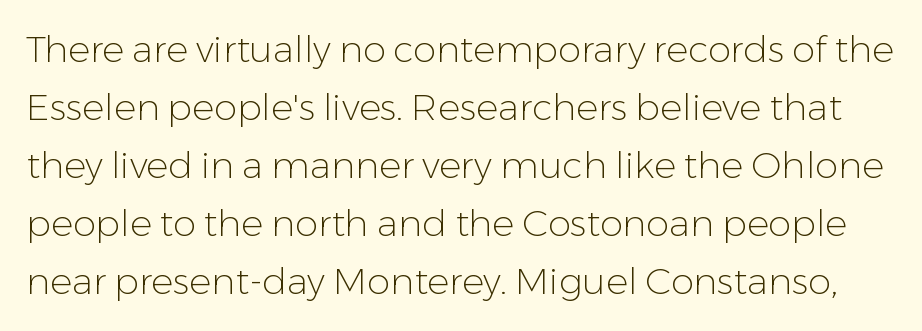
{"serif": "no", "italic": "no", "bold": "no", "weight": "light", "width": "normal", "stroke_contrast": "low", "x_height": "medium", "monospaced": "no", "underline": "no", "line_spacing": "normal", "line_spacing_ratio": 1.57, "letter_spacing": "normal", "letter_spacing_em": 0.0, "glyph_px": 37}
